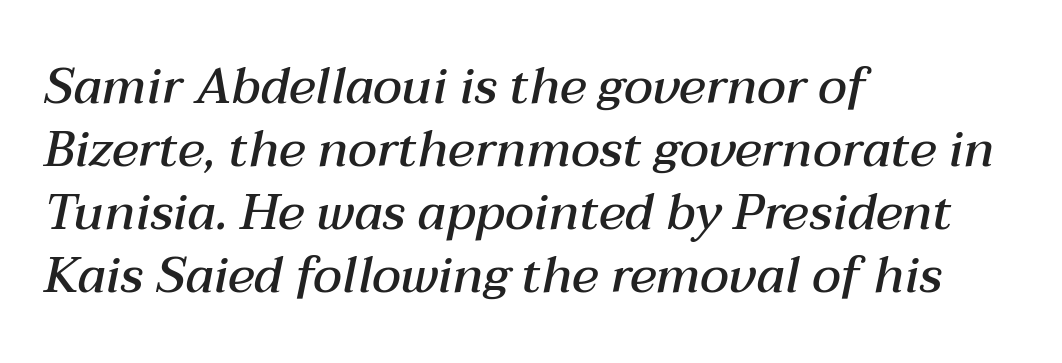
Quick note: underline off. Spacing between characters is what you'd get straight out of the box. In terms of weight, the rendering is demibold, just under bold. Here the designer chose a conventional face with non-uniform glyph widths.
